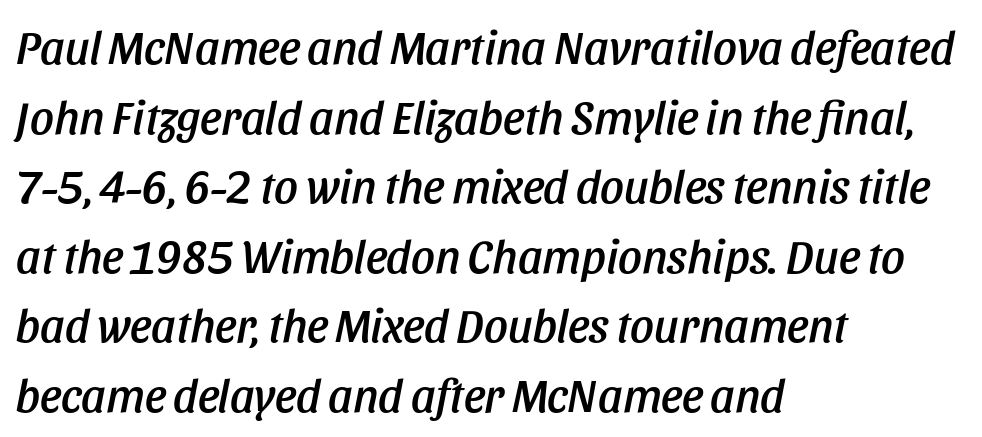
{"italic": "yes", "lean": "right", "slant_degrees": 11, "width": "condensed", "stroke_contrast": "low", "x_height": "large", "monospaced": "no", "underline": "no", "align": "left", "line_spacing": "normal", "line_spacing_ratio": 1.48, "letter_spacing": "normal", "letter_spacing_em": 0.0, "glyph_px": 47}
